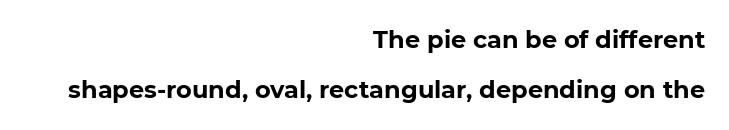
The typesetting leans heavy: a genuine bold. These lines stand farther apart than default settings would place them. Just letters on the line, the space beneath them empty. Each word holds together tightly as a unit, with standard inter-letter gaps. Every row of glyphs terminates at an identical x-position on the right.
